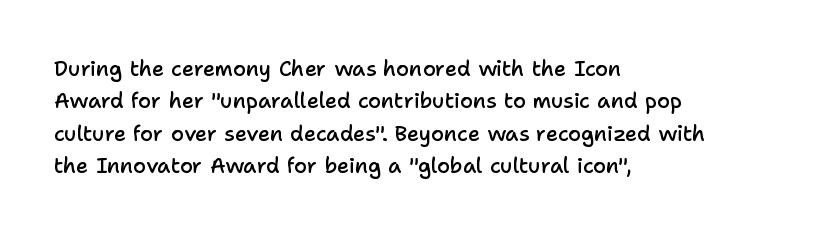
Q: Is the text bold? A: Semi-bold.
Q: Is the text italic (slanted)? A: No, it is upright.
Q: Is the text underlined? A: No.
Q: How is the paragraph aligned? A: Left-aligned.
Q: Is the spacing between letters normal or unusually wide? A: Normal.
Q: Is the spacing between lines tight, normal or loose? A: Normal.
